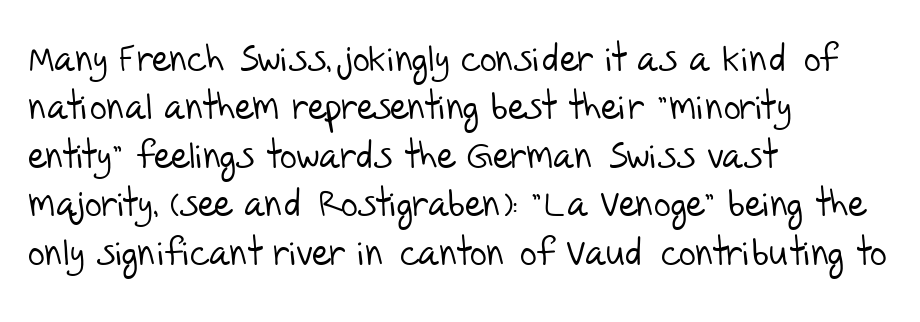
Regarding leading, the lines here are spaced in the standard way. Nothing sits at the stroke ends, so this counts as sans-serif. These lines are rendered in a variable-pitch font. The strokes carry an ordinary text weight at most. Beneath every word, the page is bare.
